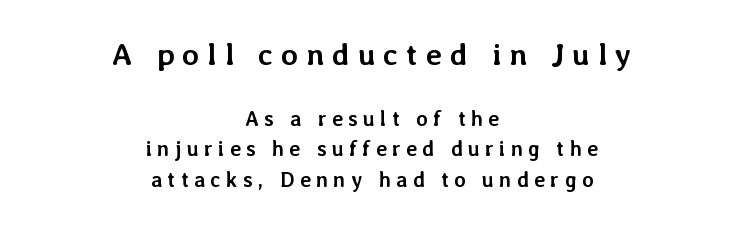
Short and long lines alike share a common midpoint. These lines sit exactly where default settings would place them. Every stem runs plumb, perpendicular to the baseline. A student would notice the top passage is typeset larger than what follows. Looks like regular typesetting: each glyph gets only the width it needs.
